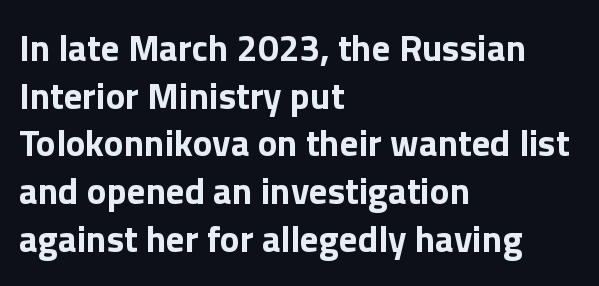
Q: Is the text bold? A: Yes.
Q: Is the text italic (slanted)? A: No, it is upright.
Q: Is the typeface a serif or a sans-serif typeface? A: Sans-serif.
Q: Is the text underlined? A: No.
Q: How is the paragraph aligned? A: Left-aligned.
Q: Is the spacing between letters normal or unusually wide? A: Normal.
Q: Is the spacing between lines tight, normal or loose? A: Normal.
Q: Width (condensed, normal, or wide)? A: Normal.
Q: x-height? A: Medium.
Q: Monospaced? A: No.
